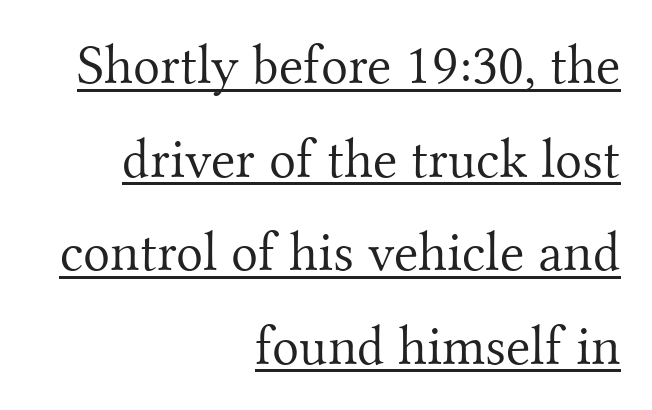
The image shows 56 px light serif type, upright; set right-aligned, normal line spacing (1.67x), normal letter spacing, underlined; medium stroke contrast and a small x-height.
